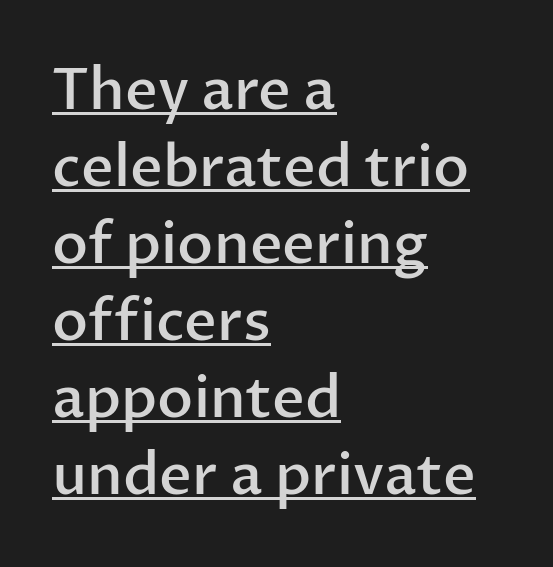
The image shows 57 px semibold sans-serif type, upright; set left-aligned, normal line spacing (1.35x), normal letter spacing, underlined; low stroke contrast and a medium x-height.
